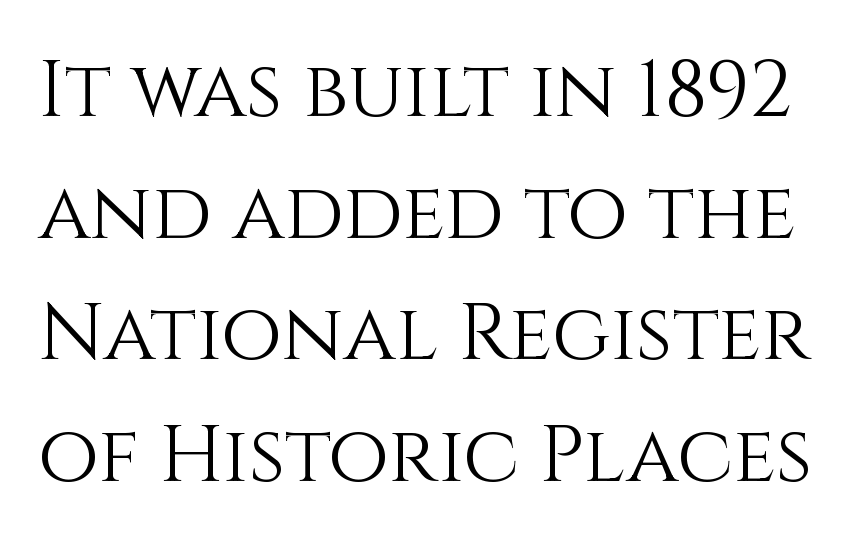
Between one letter and the next there's only the usual sliver of space. Vertical strokes here are truly vertical. The font is comparable to plain body text, perhaps lighter. Words float on clear page, feet unadorned.
